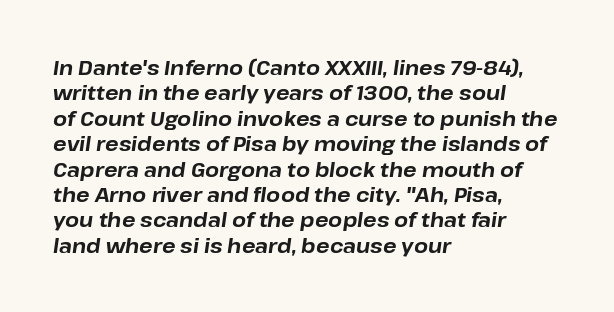
Q: Is the text bold? A: Yes.
Q: Is the text italic (slanted)? A: Yes, it leans right by about 8 degrees.
Q: Is the text underlined? A: No.
Q: How is the paragraph aligned? A: Left-aligned.
Q: Is the spacing between letters normal or unusually wide? A: Normal.
Q: Is the spacing between lines tight, normal or loose? A: Normal.
